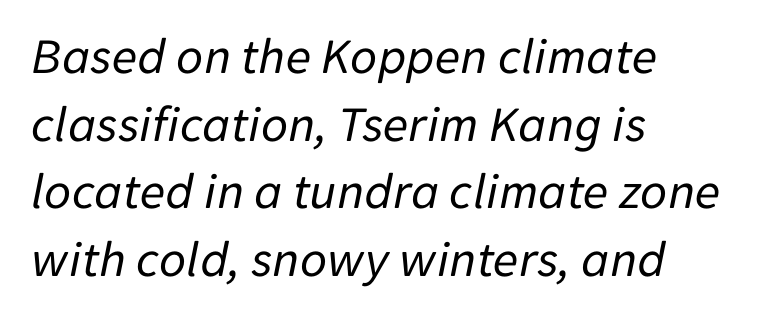
Q: Is the text bold? A: No.
Q: Is the text italic (slanted)? A: Yes, it leans right by about 11 degrees.
Q: Is the text underlined? A: No.
Q: How is the paragraph aligned? A: Left-aligned.
Q: Is the spacing between letters normal or unusually wide? A: Normal.
Q: Is the spacing between lines tight, normal or loose? A: Normal.
Q: Width (condensed, normal, or wide)? A: Normal.
Q: Stroke contrast? A: Low.
Q: x-height? A: Medium.
Q: Monospaced? A: No.
